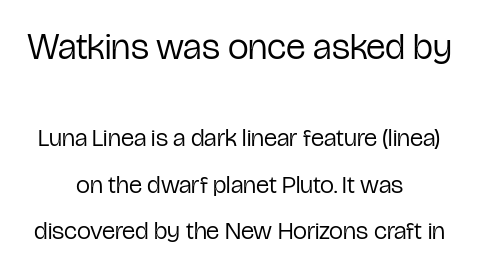
{"serif": "no", "italic": "no", "bold": "no", "weight": "regular", "width": "condensed", "stroke_contrast": "low", "x_height": "medium", "monospaced": "no", "underline": "no", "align": "center", "line_spacing_ratio": 1.86, "letter_spacing": "normal", "letter_spacing_em": 0.0, "larger_block": "first", "size_ratio": 1.48, "glyph_px": 37}
